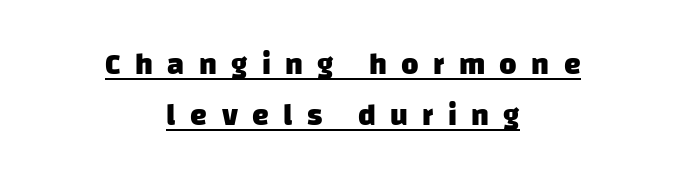
{"serif": "no", "bold": "yes", "weight": "heavy", "width": "normal", "stroke_contrast": "low", "x_height": "large", "monospaced": "no", "underline": "yes", "align": "center", "line_spacing_ratio": 1.71, "letter_spacing": "wide", "letter_spacing_em": 0.48, "glyph_px": 30}
